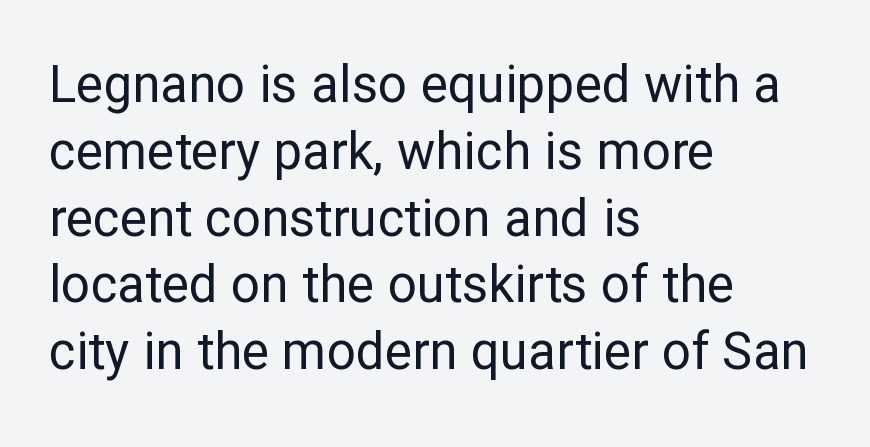
Check the space under the baseline: it is left empty. Each word holds together tightly as a unit, with standard inter-letter gaps. Casual observation: everything's shoved over to the left. The characters are drawn with everyday or finer stroke widths.
